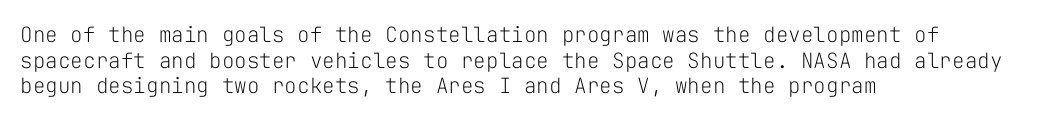
{"italic": "no", "bold": "no", "underline": "no", "align": "left", "line_spacing_ratio": 1.22, "letter_spacing": "normal", "letter_spacing_em": 0.0, "glyph_px": 21}
